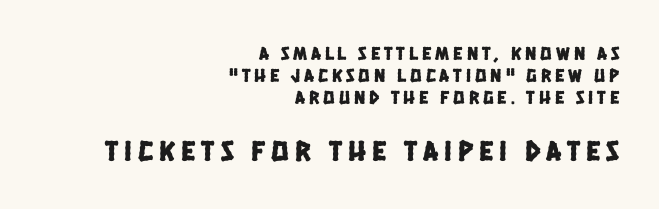
The image shows 29 px condensed sans-serif type; set right-aligned, line spacing 1.17x, unusually wide letter spacing (+0.21 em), not underlined; the second (bottom) block is 1.53x larger; low stroke contrast and a large x-height.
